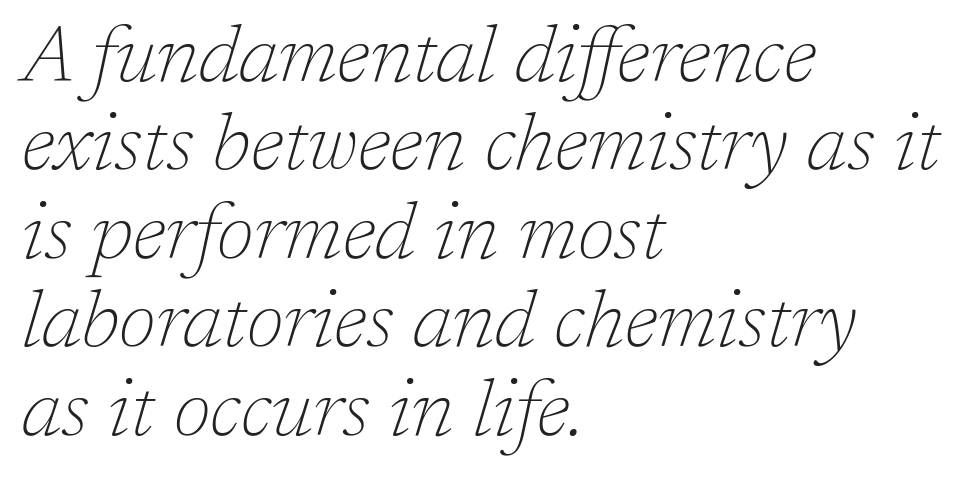
The image shows 79 px thin serif type, italic (leaning right); set left-aligned, tight line spacing (1.12x), normal letter spacing, not underlined; low stroke contrast and a medium x-height.
